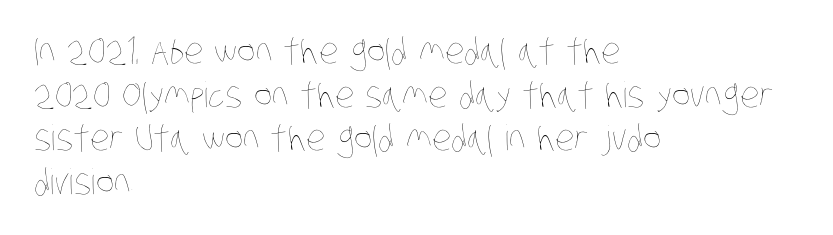
Q: Is the text bold? A: No.
Q: Is the text underlined? A: No.
Q: How is the paragraph aligned? A: Left-aligned.
Q: Is the spacing between letters normal or unusually wide? A: Normal.
Q: Is the spacing between lines tight, normal or loose? A: Normal.
Q: Width (condensed, normal, or wide)? A: Condensed.
Q: Stroke contrast? A: Low.
Q: x-height? A: Large.
Q: Monospaced? A: No.
